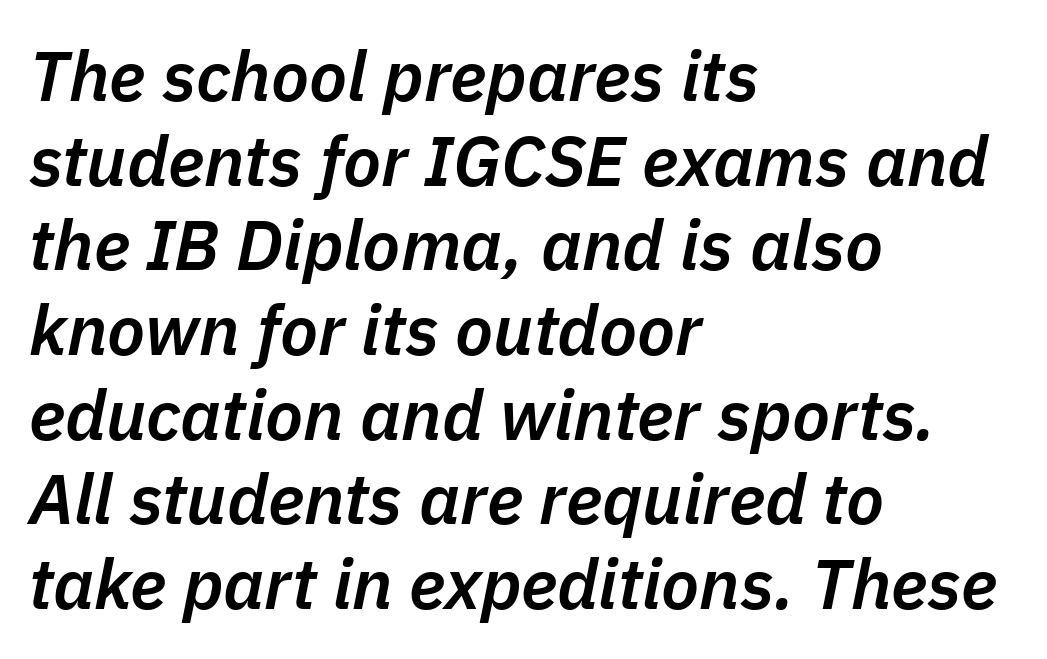
Q: Is the text bold? A: Semi-bold.
Q: Is the text italic (slanted)? A: Yes, it leans right by about 11 degrees.
Q: Is the text underlined? A: No.
Q: How is the paragraph aligned? A: Left-aligned.
Q: Is the spacing between letters normal or unusually wide? A: Normal.
Q: Width (condensed, normal, or wide)? A: Normal.
Q: Stroke contrast? A: Low.
Q: x-height? A: Medium.
Q: Monospaced? A: No.
